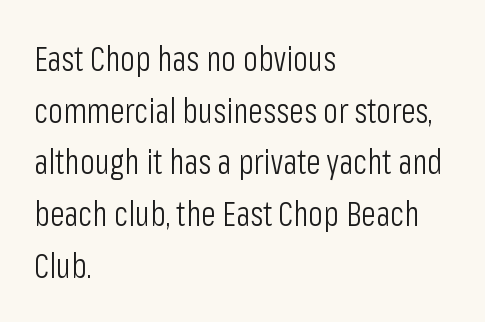
{"serif": "no", "italic": "no", "bold": "no", "weight": "light", "width": "condensed", "stroke_contrast": "low", "x_height": "medium", "monospaced": "no", "underline": "no", "align": "left", "line_spacing": "normal", "line_spacing_ratio": 1.52, "letter_spacing": "normal", "letter_spacing_em": 0.0, "glyph_px": 34}
